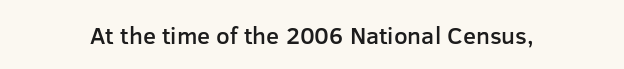
Quick note: underline off. Rendered with straight, roman letterforms. Each word holds together tightly as a unit, with standard inter-letter gaps. Slightly chunky letters — semibold, I'd say, not full bold.
